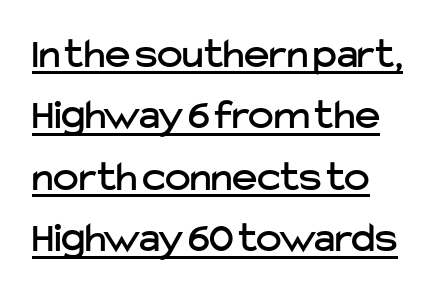
The image shows 43 px sans-serif type, upright; set left-aligned, normal line spacing (1.43x), normal letter spacing, underlined; low stroke contrast and a medium x-height.
